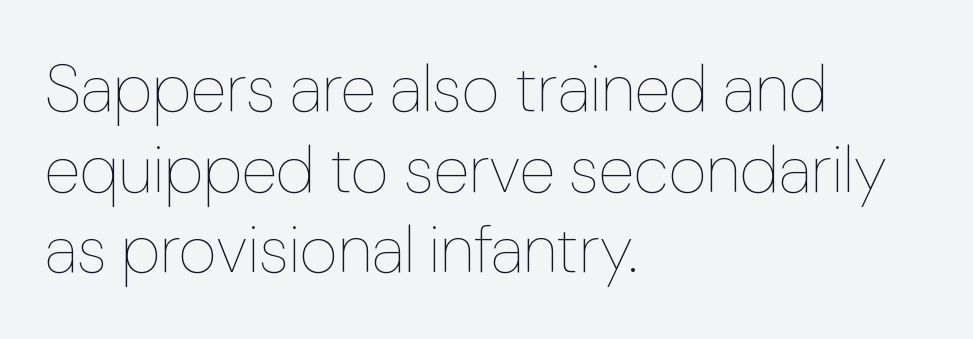
Q: Is the text bold? A: No.
Q: Is the text italic (slanted)? A: No, it is upright.
Q: Is the text underlined? A: No.
Q: How is the paragraph aligned? A: Left-aligned.
Q: Is the spacing between letters normal or unusually wide? A: Normal.
Q: Width (condensed, normal, or wide)? A: Normal.
Q: Stroke contrast? A: Low.
Q: x-height? A: Medium.
Q: Monospaced? A: No.
